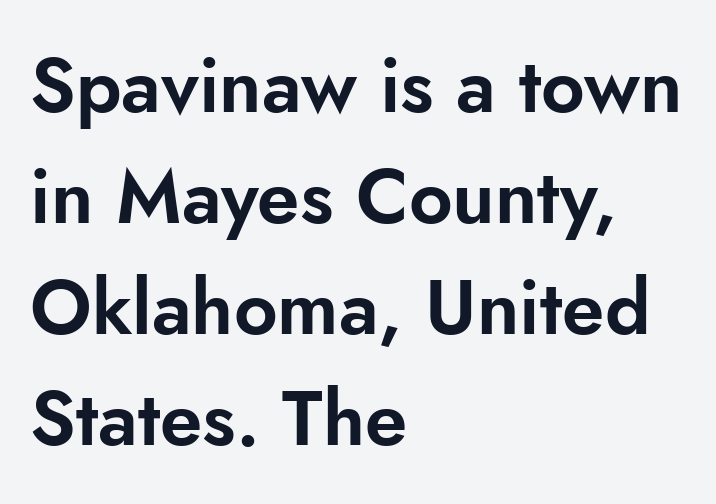
Q: Is the text italic (slanted)? A: No, it is upright.
Q: Is the typeface a serif or a sans-serif typeface? A: Sans-serif.
Q: Is the text underlined? A: No.
Q: How is the paragraph aligned? A: Left-aligned.
Q: Is the spacing between letters normal or unusually wide? A: Normal.
Q: Is the spacing between lines tight, normal or loose? A: Normal.
Q: Width (condensed, normal, or wide)? A: Normal.
Q: Stroke contrast? A: Low.
Q: x-height? A: Small.
Q: Monospaced? A: No.
